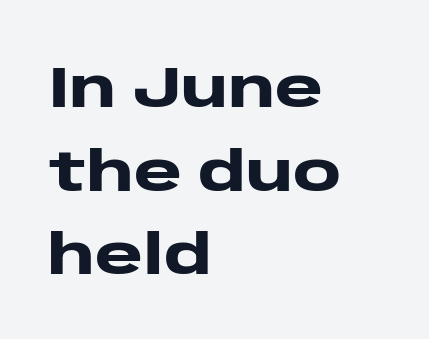
The image shows 58 px heavy, wide sans-serif type, upright; set left-aligned, normal line spacing (1.44x), normal letter spacing, not underlined; low stroke contrast and a large x-height.
